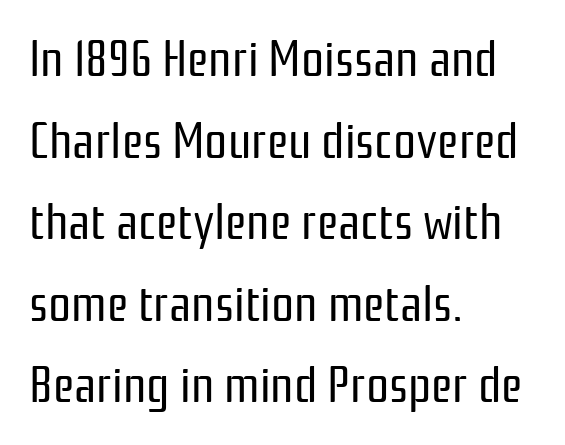
Q: Is the text bold? A: No.
Q: Is the text italic (slanted)? A: No, it is upright.
Q: Is the typeface a serif or a sans-serif typeface? A: Sans-serif.
Q: Is the text underlined? A: No.
Q: How is the paragraph aligned? A: Left-aligned.
Q: Is the spacing between letters normal or unusually wide? A: Normal.
Q: Is the spacing between lines tight, normal or loose? A: Normal.
Q: Width (condensed, normal, or wide)? A: Condensed.
Q: Stroke contrast? A: Low.
Q: x-height? A: Medium.
Q: Monospaced? A: No.
